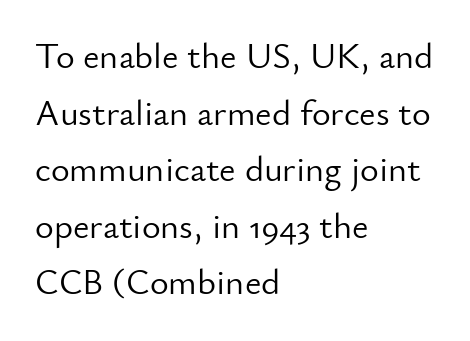
The image shows 36 px light sans-serif type, upright; set left-aligned, normal line spacing (1.57x), normal letter spacing, not underlined; low stroke contrast and a small x-height.
